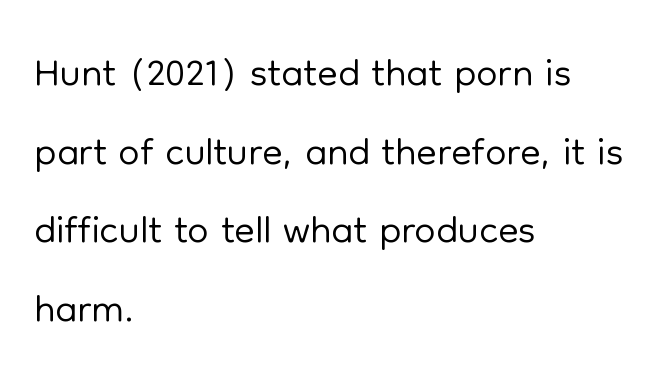
The image shows 60 px light sans-serif type, upright; set left-aligned, normal line spacing (1.31x), normal letter spacing, not underlined; low stroke contrast and a medium x-height.
